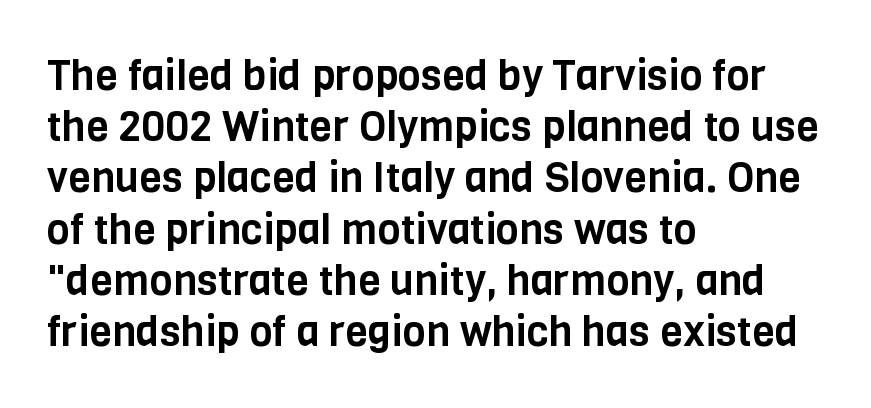
Q: Is the text italic (slanted)? A: No, it is upright.
Q: Is the typeface a serif or a sans-serif typeface? A: Sans-serif.
Q: Is the text underlined? A: No.
Q: How is the paragraph aligned? A: Left-aligned.
Q: Is the spacing between letters normal or unusually wide? A: Normal.
Q: Width (condensed, normal, or wide)? A: Condensed.
Q: Stroke contrast? A: Low.
Q: x-height? A: Large.
Q: Monospaced? A: No.
